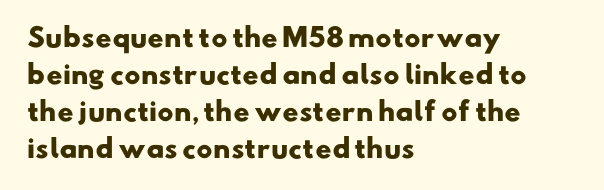
Q: Is the text bold? A: Yes.
Q: Is the text underlined? A: No.
Q: How is the paragraph aligned? A: Left-aligned.
Q: Is the spacing between letters normal or unusually wide? A: Normal.
Q: Is the spacing between lines tight, normal or loose? A: Normal.
